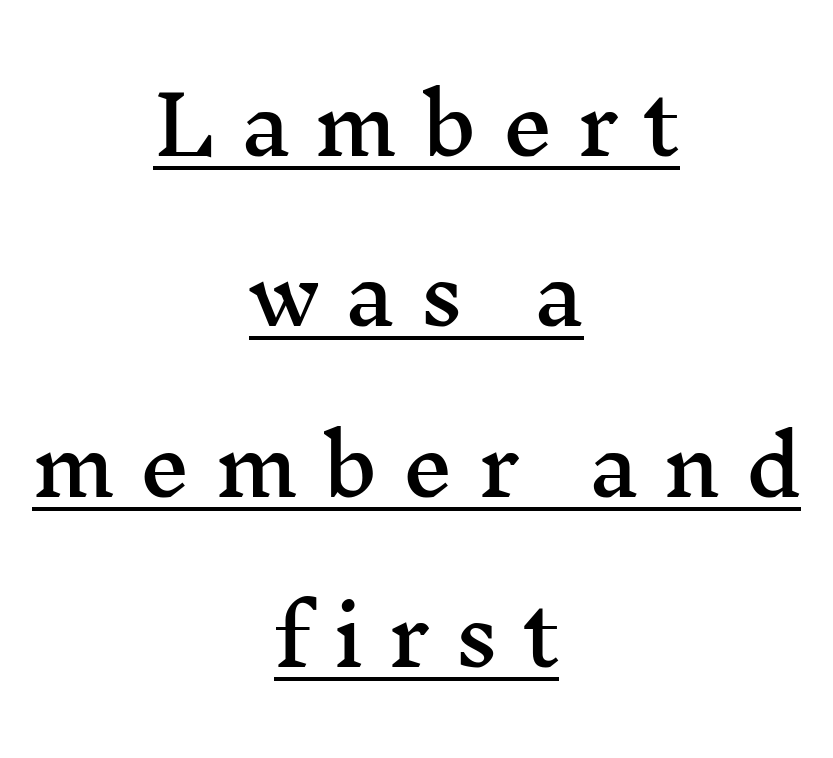
Q: Is the text italic (slanted)? A: No, it is upright.
Q: Is the typeface a serif or a sans-serif typeface? A: Serif.
Q: Is the text underlined? A: Yes.
Q: How is the paragraph aligned? A: Centered.
Q: Is the spacing between letters normal or unusually wide? A: Unusually wide.
Q: Is the spacing between lines tight, normal or loose? A: Loose.
Q: Width (condensed, normal, or wide)? A: Wide.
Q: Stroke contrast? A: Medium.
Q: x-height? A: Medium.
Q: Monospaced? A: No.
